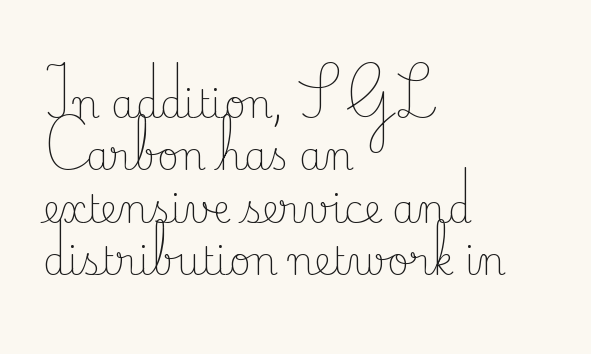
{"serif": "yes", "italic": "no", "bold": "no", "weight": "light", "width": "normal", "stroke_contrast": "low", "x_height": "small", "monospaced": "no", "underline": "no", "align": "left", "line_spacing": "normal", "line_spacing_ratio": 1.38, "letter_spacing": "normal", "letter_spacing_em": 0.0, "glyph_px": 38}
